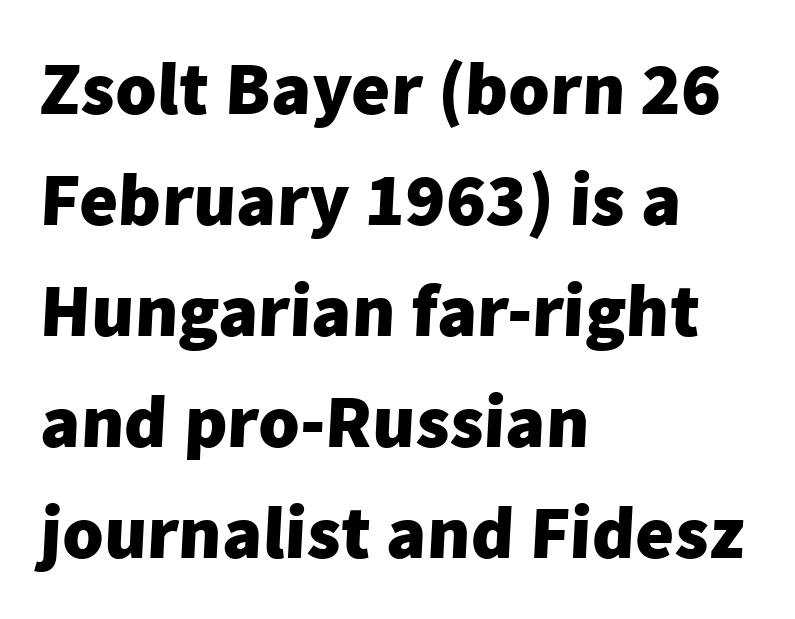
{"serif": "no", "bold": "yes", "weight": "heavy", "width": "normal", "stroke_contrast": "low", "x_height": "medium", "monospaced": "no", "underline": "no", "align": "left", "line_spacing": "normal", "line_spacing_ratio": 1.48, "letter_spacing": "normal", "letter_spacing_em": 0.0, "glyph_px": 75}
